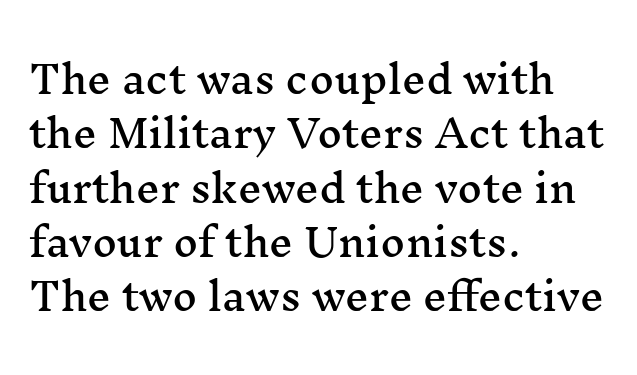
The image shows 38 px wide serif type, upright; set left-aligned, normal line spacing (1.43x), normal letter spacing, not underlined; medium stroke contrast and a medium x-height.
